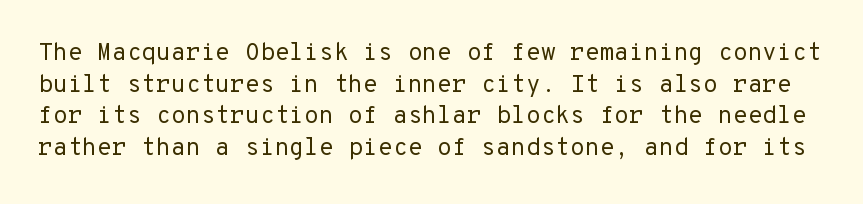
{"italic": "no", "bold": "no", "underline": "no", "line_spacing": "normal", "line_spacing_ratio": 1.32, "letter_spacing": "normal", "letter_spacing_em": 0.0, "glyph_px": 24}
